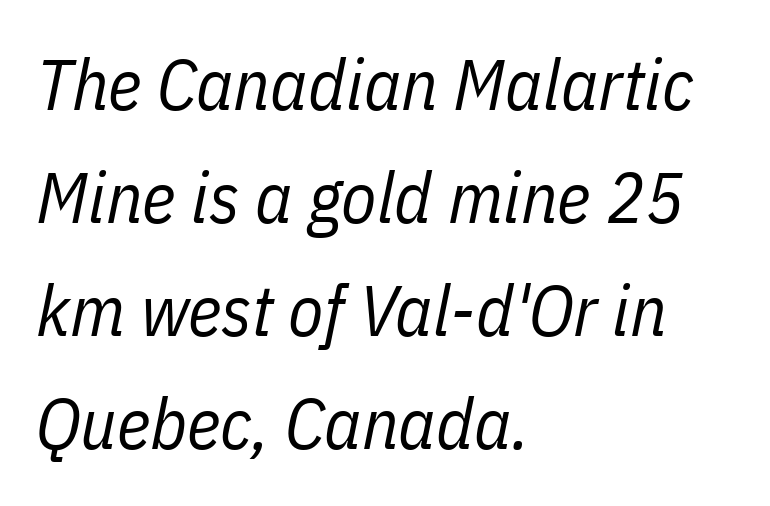
{"italic": "yes", "lean": "right", "slant_degrees": 11, "bold": "no", "weight": "regular", "width": "condensed", "stroke_contrast": "low", "x_height": "medium", "monospaced": "no", "underline": "no", "align": "left", "line_spacing": "normal", "line_spacing_ratio": 1.57, "letter_spacing": "normal", "letter_spacing_em": 0.0, "glyph_px": 72}
